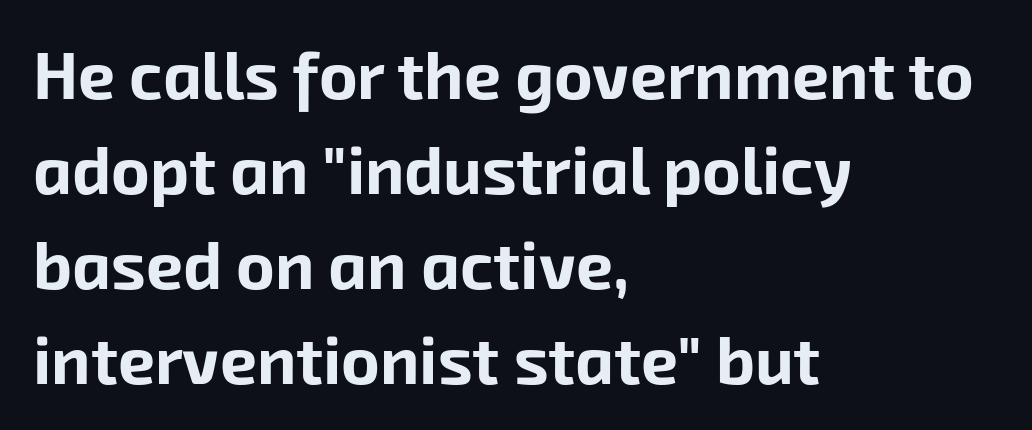
Q: Is the text bold? A: Yes.
Q: Is the typeface a serif or a sans-serif typeface? A: Sans-serif.
Q: Is the text underlined? A: No.
Q: How is the paragraph aligned? A: Left-aligned.
Q: Is the spacing between letters normal or unusually wide? A: Normal.
Q: Is the spacing between lines tight, normal or loose? A: Normal.
Q: Width (condensed, normal, or wide)? A: Normal.
Q: Stroke contrast? A: Low.
Q: x-height? A: Medium.
Q: Monospaced? A: No.
